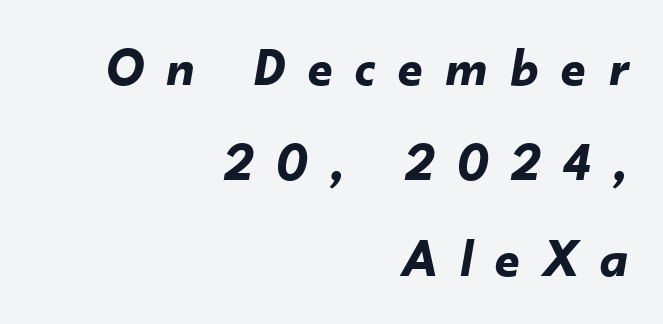
{"italic": "yes", "lean": "right", "slant_degrees": 10, "bold": "yes", "weight": "bold", "width": "normal", "stroke_contrast": "low", "x_height": "small", "monospaced": "no", "underline": "no", "align": "right", "line_spacing_ratio": 1.8, "letter_spacing": "wide", "letter_spacing_em": 0.43, "glyph_px": 53}
